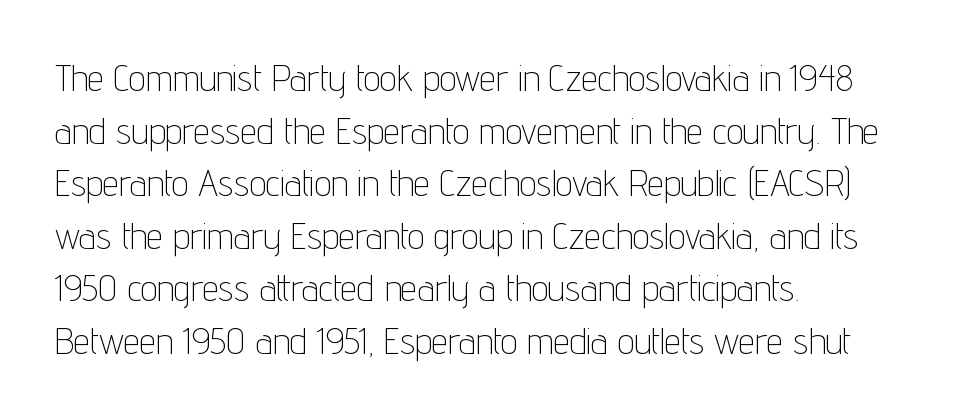
The image shows 37 px thin, condensed sans-serif type, upright; set left-aligned, normal line spacing (1.42x), normal letter spacing, not underlined; low stroke contrast and a medium x-height.
